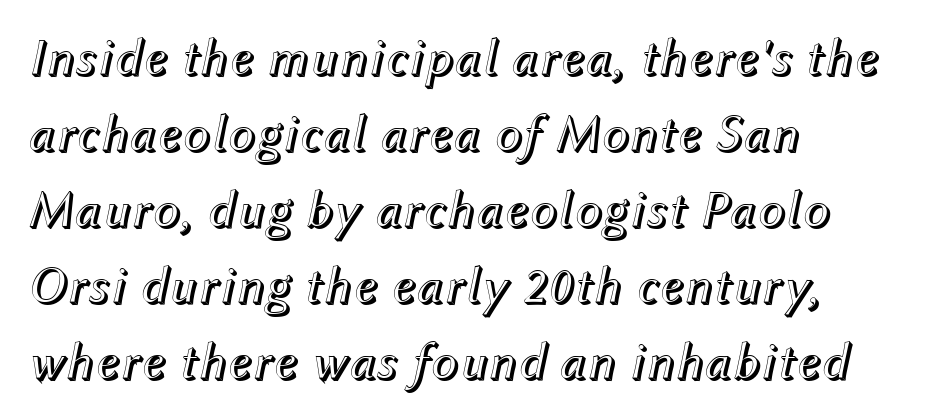
{"italic": "yes", "lean": "right", "slant_degrees": 12, "width": "normal", "x_height": "medium", "monospaced": "no", "underline": "no", "align": "left", "line_spacing": "normal", "line_spacing_ratio": 1.46, "letter_spacing": "normal", "letter_spacing_em": 0.0, "glyph_px": 52}
